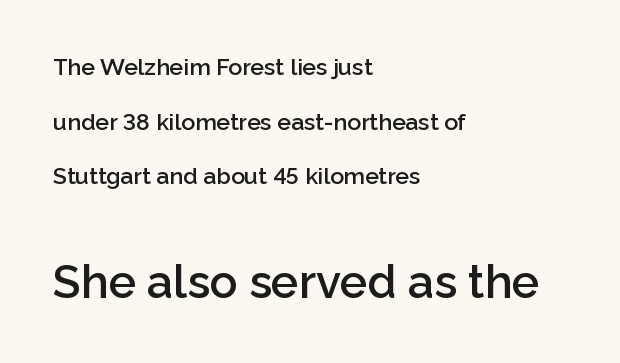
{"serif": "no", "italic": "no", "bold": "semi", "weight": "semibold", "width": "normal", "stroke_contrast": "low", "x_height": "medium", "monospaced": "no", "underline": "no", "align": "left", "line_spacing": "loose", "line_spacing_ratio": 2.38, "letter_spacing": "normal", "letter_spacing_em": 0.0, "larger_block": "second", "size_ratio": 2.0, "glyph_px": 46}
